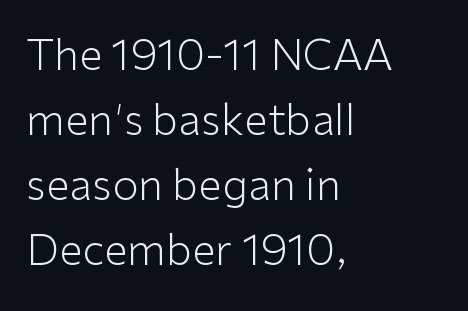
The image shows 43 px light sans-serif type, upright; set left-aligned, normal line spacing (1.51x), normal letter spacing, not underlined; low stroke contrast and a medium x-height.
